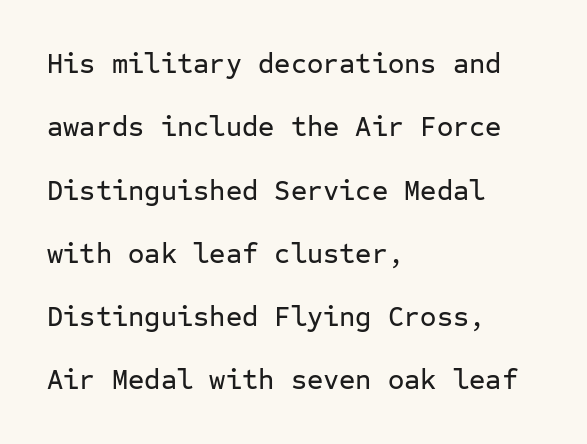
{"serif": "no", "italic": "no", "width": "normal", "stroke_contrast": "low", "x_height": "medium", "monospaced": "yes", "underline": "no", "align": "left", "line_spacing": "loose", "line_spacing_ratio": 2.26, "letter_spacing": "normal", "letter_spacing_em": 0.0, "glyph_px": 28}
